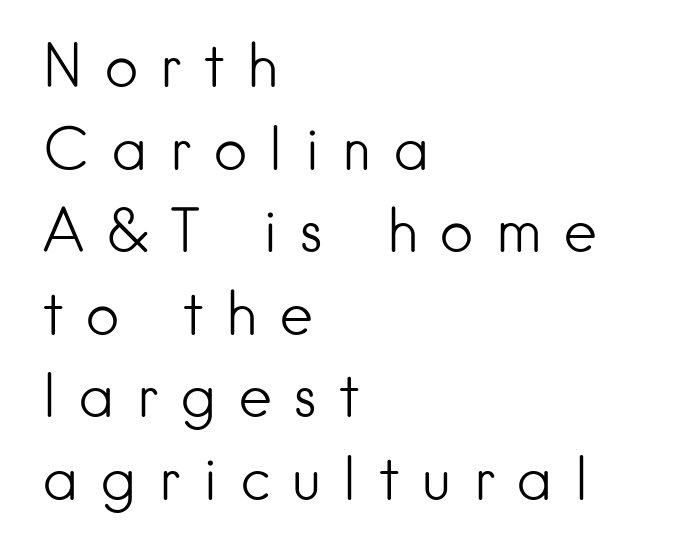
Q: Is the text bold? A: No.
Q: Is the text italic (slanted)? A: No, it is upright.
Q: Is the typeface a serif or a sans-serif typeface? A: Sans-serif.
Q: Is the text underlined? A: No.
Q: How is the paragraph aligned? A: Left-aligned.
Q: Is the spacing between letters normal or unusually wide? A: Unusually wide.
Q: Is the spacing between lines tight, normal or loose? A: Normal.
Q: Width (condensed, normal, or wide)? A: Normal.
Q: Stroke contrast? A: Low.
Q: x-height? A: Small.
Q: Monospaced? A: No.
